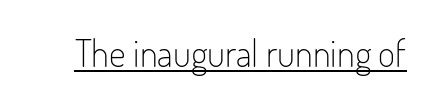
The image shows 37 px light, condensed sans-serif type, upright; set normal letter spacing, underlined; low stroke contrast and a small x-height.
